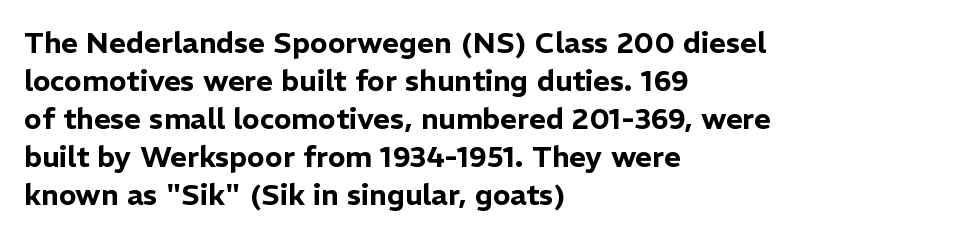
Q: Is the text italic (slanted)? A: No, it is upright.
Q: Is the typeface a serif or a sans-serif typeface? A: Sans-serif.
Q: Is the text underlined? A: No.
Q: How is the paragraph aligned? A: Left-aligned.
Q: Is the spacing between letters normal or unusually wide? A: Normal.
Q: Is the spacing between lines tight, normal or loose? A: Normal.
Q: Width (condensed, normal, or wide)? A: Normal.
Q: Stroke contrast? A: Low.
Q: x-height? A: Medium.
Q: Monospaced? A: No.
